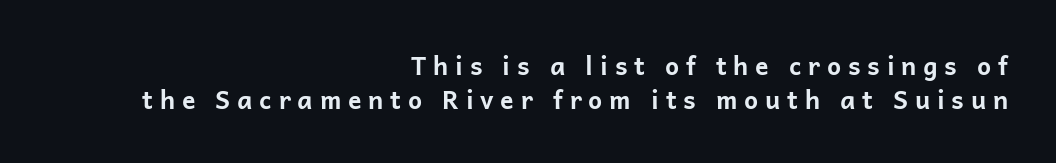
Characters follow at a spacing far wider than the type designer built in. Every stem runs plumb, perpendicular to the baseline. The designer left line spacing at the default. How heavy is the stroke? Heavy — this is a bold. The space beneath each line is pristine and unruled. The paragraph has a hard right edge and a soft left edge.
